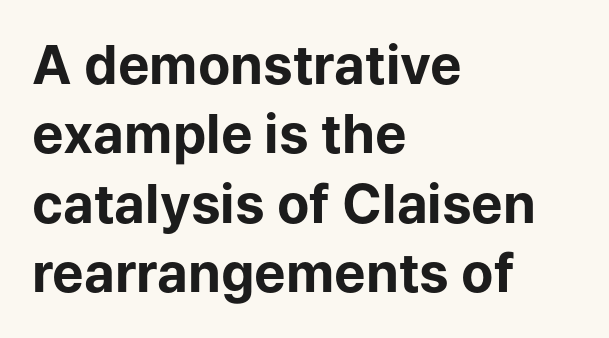
The image shows 53 px bold sans-serif type, upright; set left-aligned, normal line spacing (1.31x), normal letter spacing, not underlined; low stroke contrast and a medium x-height.
